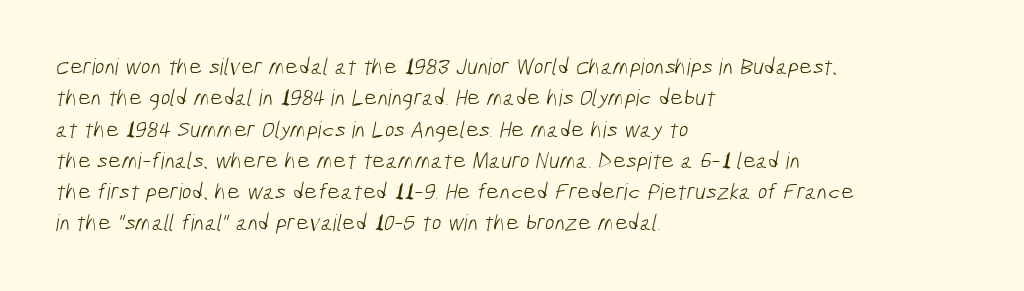
{"bold": "no", "underline": "no", "align": "left", "line_spacing": "normal", "line_spacing_ratio": 1.36, "letter_spacing": "normal", "letter_spacing_em": 0.0, "glyph_px": 23}
